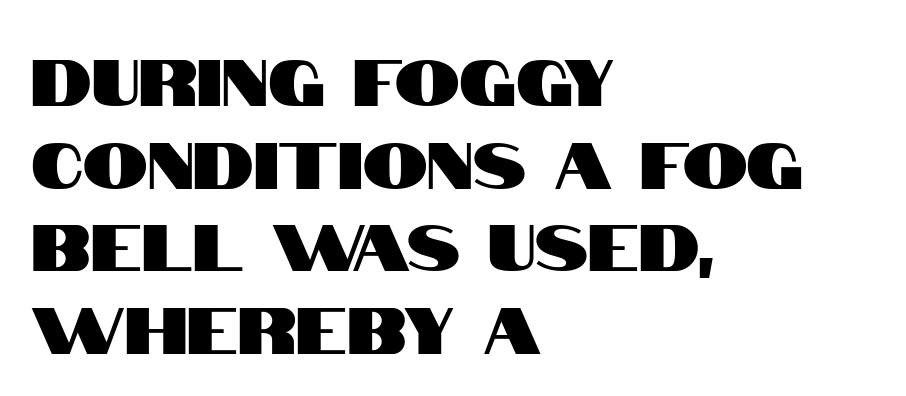
Does the lettering tilt? It doesn't — this is upright. Leftover space on each line is placed entirely after the last word. Standard letterfit; no display-style spreading of the glyphs. Nothing sits at the stroke ends, so this counts as sans-serif. Think of a printed novel: that variable character pitch is what you see here. Lines of text with bare space underneath.
